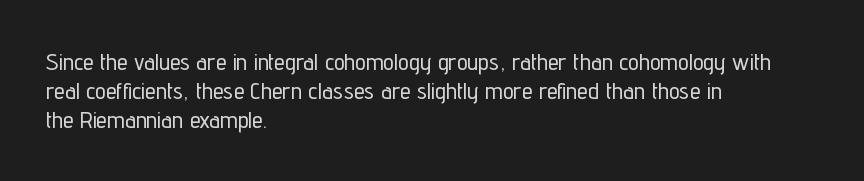
{"italic": "no", "underline": "no", "align": "left", "line_spacing_ratio": 1.21, "letter_spacing": "normal", "letter_spacing_em": 0.0, "glyph_px": 24}
